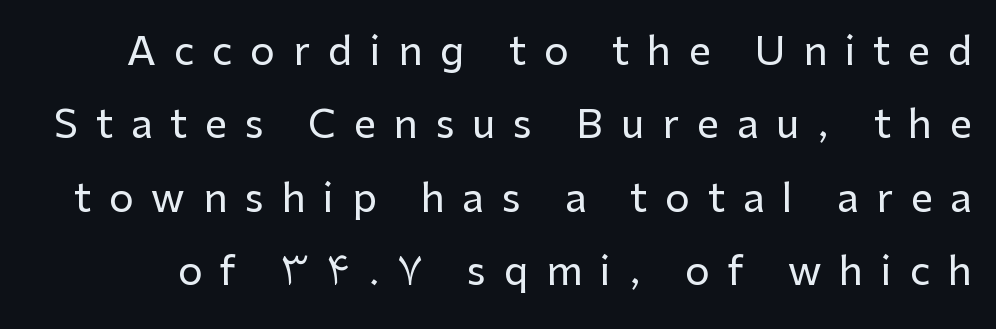
The image shows 39 px sans-serif type, upright; set line spacing 1.88x, unusually wide letter spacing (+0.46 em), not underlined; low stroke contrast and a medium x-height.
